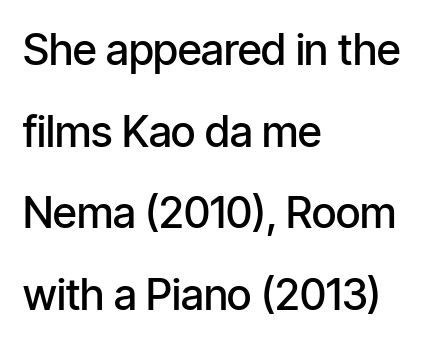
How would I describe the line gaps? Wide and relaxed. The baseline area is clear. A typesetter would call this proportional, since set widths differ per character. A bit beefed up — I'd call it semibold rather than bold. Reading down the block, your eye returns to a fixed left position each line. The glyphs in this specimen are sans serif.
